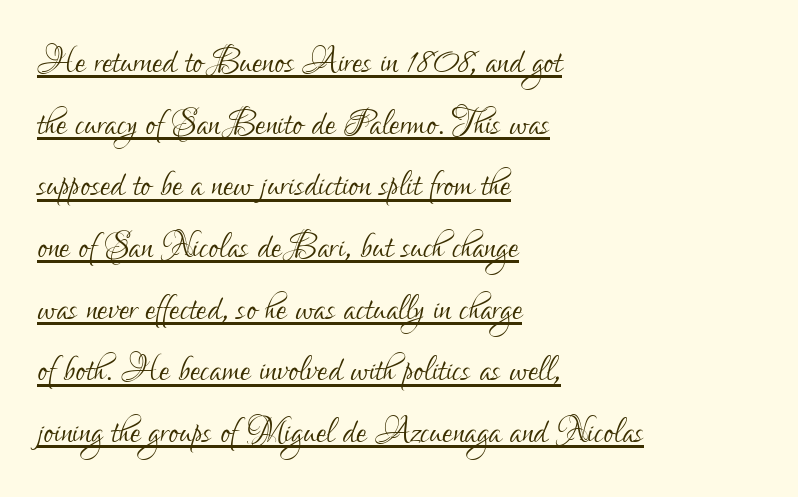
The image shows 46 px light, condensed sans-serif type; set left-aligned, normal line spacing (1.34x), normal letter spacing, underlined; low stroke contrast and a small x-height.
